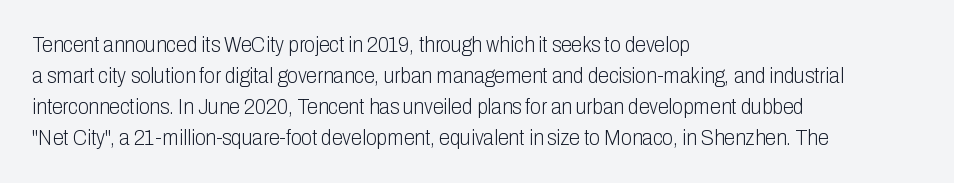
The words here are not underlined. Default kerning and tracking; the words read as compact shapes. The paragraph shown leans on its left margin. Posture: straight, roman, zero tilt. Vertical stems look standard width or narrower in stroke. Vertical spacing — default.
